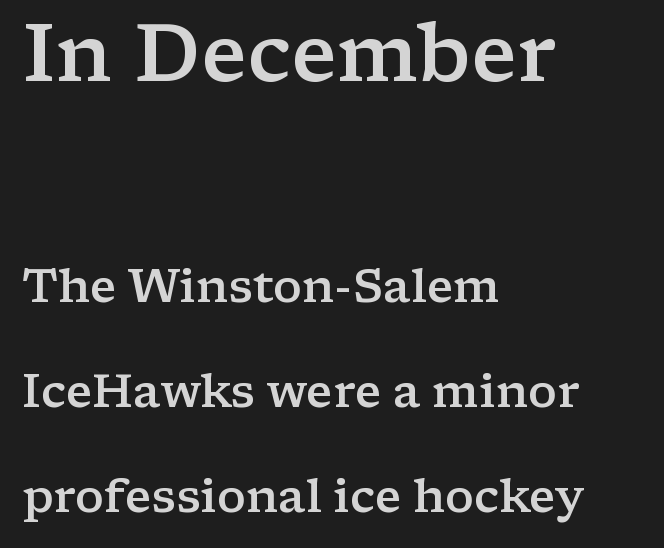
Q: Is the text bold? A: Semi-bold.
Q: Is the text italic (slanted)? A: No, it is upright.
Q: Is the typeface a serif or a sans-serif typeface? A: Serif.
Q: Is the text underlined? A: No.
Q: How is the paragraph aligned? A: Left-aligned.
Q: Is the spacing between letters normal or unusually wide? A: Normal.
Q: Is the spacing between lines tight, normal or loose? A: Loose.
Q: Which block of text is set in a larger size, the first (top) or the second (bottom)? A: The first (top) one.
Q: Width (condensed, normal, or wide)? A: Wide.
Q: Stroke contrast? A: Low.
Q: x-height? A: Medium.
Q: Monospaced? A: No.
